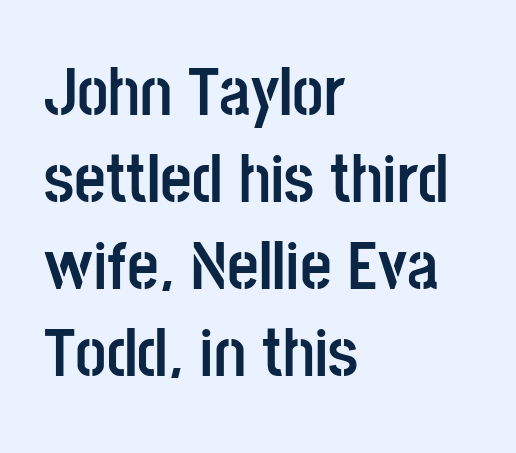
The image shows 69 px semibold, condensed sans-serif type, upright; set left-aligned, normal line spacing (1.26x), normal letter spacing, not underlined; low stroke contrast and a large x-height.
